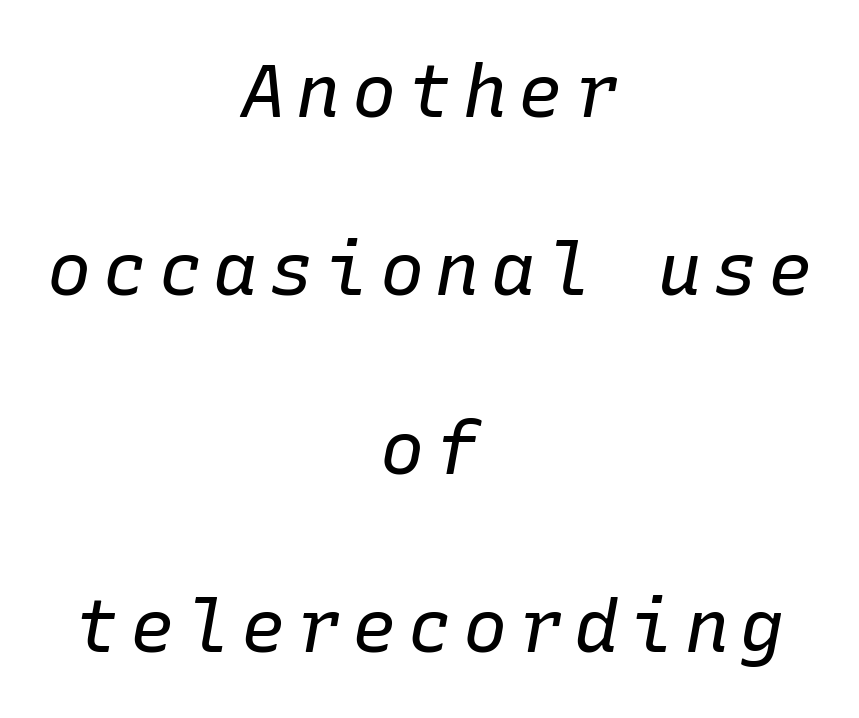
{"italic": "yes", "lean": "right", "slant_degrees": 10, "bold": "no", "weight": "regular", "width": "normal", "stroke_contrast": "low", "x_height": "medium", "monospaced": "yes", "underline": "no", "align": "center", "line_spacing": "loose", "line_spacing_ratio": 2.41, "glyph_px": 74}
